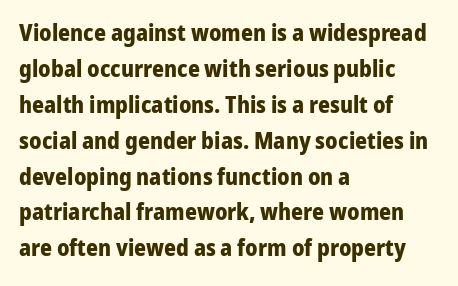
The image shows 23 px bold type, upright; set left-aligned, normal line spacing (1.56x), normal letter spacing, not underlined.
